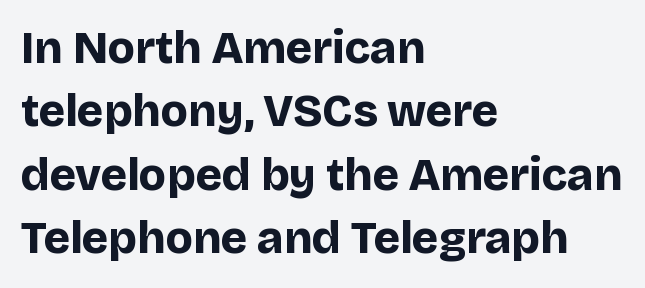
Q: Is the text bold? A: Yes.
Q: Is the text italic (slanted)? A: No, it is upright.
Q: Is the typeface a serif or a sans-serif typeface? A: Sans-serif.
Q: Is the text underlined? A: No.
Q: How is the paragraph aligned? A: Left-aligned.
Q: Is the spacing between letters normal or unusually wide? A: Normal.
Q: Is the spacing between lines tight, normal or loose? A: Normal.
Q: Width (condensed, normal, or wide)? A: Normal.
Q: Stroke contrast? A: Low.
Q: x-height? A: Large.
Q: Monospaced? A: No.
